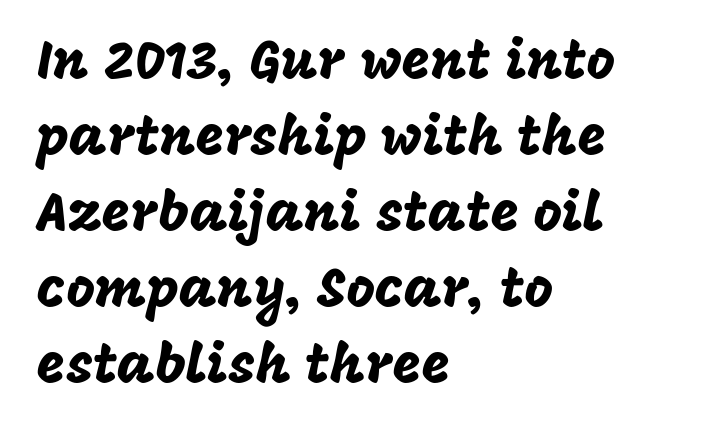
Q: Is the text italic (slanted)? A: Yes.
Q: Is the typeface a serif or a sans-serif typeface? A: Sans-serif.
Q: Is the text underlined? A: No.
Q: How is the paragraph aligned? A: Left-aligned.
Q: Is the spacing between letters normal or unusually wide? A: Normal.
Q: Is the spacing between lines tight, normal or loose? A: Normal.
Q: Width (condensed, normal, or wide)? A: Normal.
Q: Stroke contrast? A: Low.
Q: x-height? A: Large.
Q: Monospaced? A: No.
